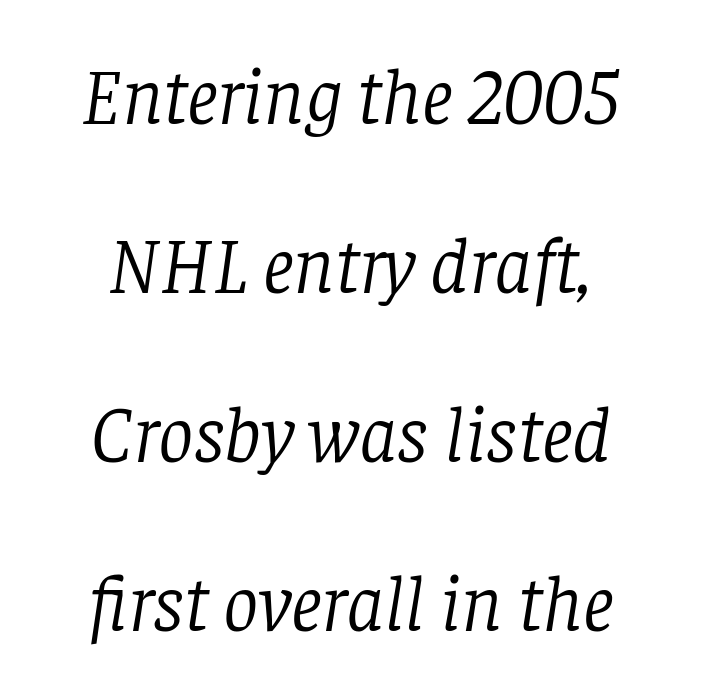
Q: Is the text bold? A: No.
Q: Is the text italic (slanted)? A: Yes, it leans right by about 8 degrees.
Q: Is the typeface a serif or a sans-serif typeface? A: Serif.
Q: Is the text underlined? A: No.
Q: How is the paragraph aligned? A: Centered.
Q: Is the spacing between letters normal or unusually wide? A: Normal.
Q: Is the spacing between lines tight, normal or loose? A: Loose.
Q: Width (condensed, normal, or wide)? A: Normal.
Q: Stroke contrast? A: Low.
Q: x-height? A: Large.
Q: Monospaced? A: No.
